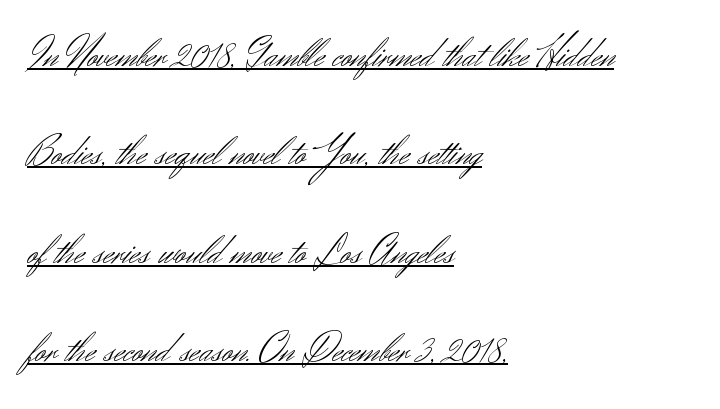
{"serif": "no", "bold": "no", "weight": "light", "width": "normal", "stroke_contrast": "medium", "x_height": "small", "monospaced": "no", "underline": "yes", "align": "left", "line_spacing": "loose", "line_spacing_ratio": 2.34, "letter_spacing": "normal", "letter_spacing_em": 0.0, "glyph_px": 42}
